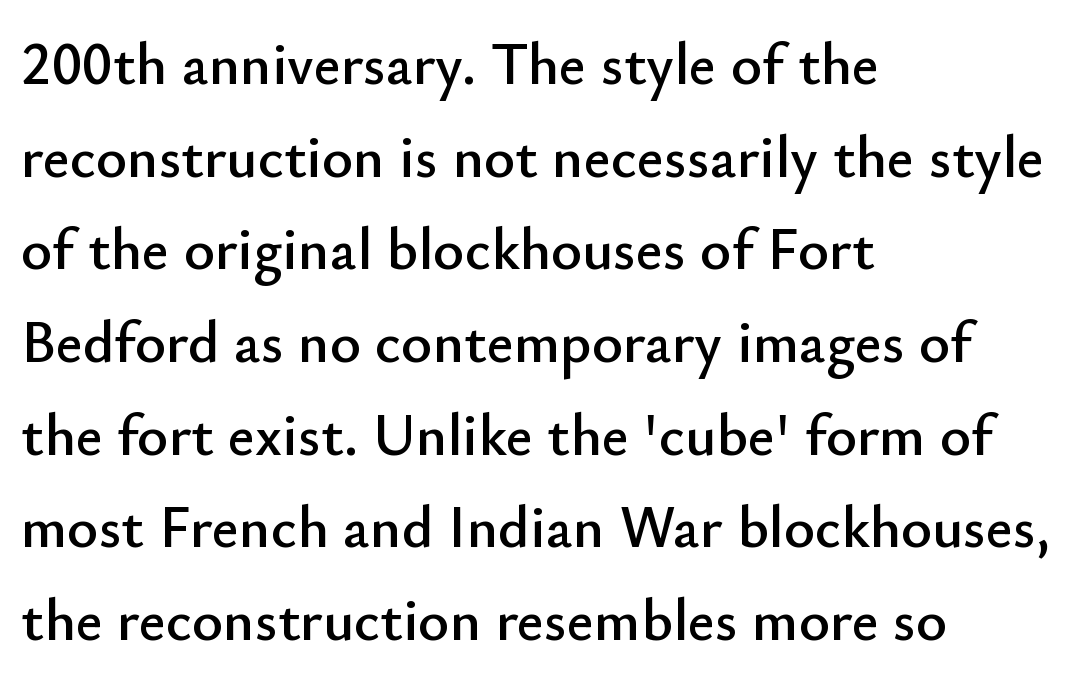
{"serif": "no", "italic": "no", "width": "normal", "stroke_contrast": "low", "x_height": "small", "monospaced": "no", "underline": "no", "align": "left", "line_spacing": "normal", "line_spacing_ratio": 1.57, "letter_spacing": "normal", "letter_spacing_em": 0.0, "glyph_px": 59}
